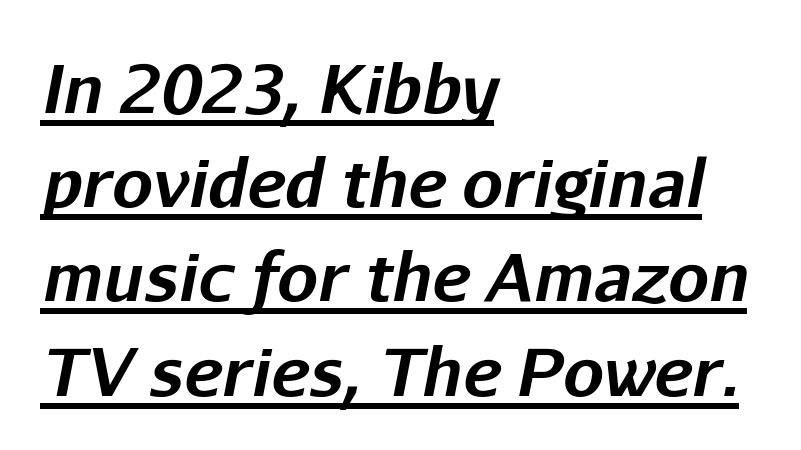
The image shows 65 px bold type, italic (leaning right); set left-aligned, normal line spacing (1.45x), normal letter spacing, underlined; low stroke contrast and a medium x-height.
